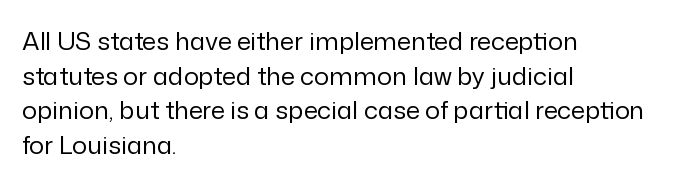
The image shows 25 px text type, upright; set left-aligned, normal line spacing (1.39x), normal letter spacing, not underlined.
